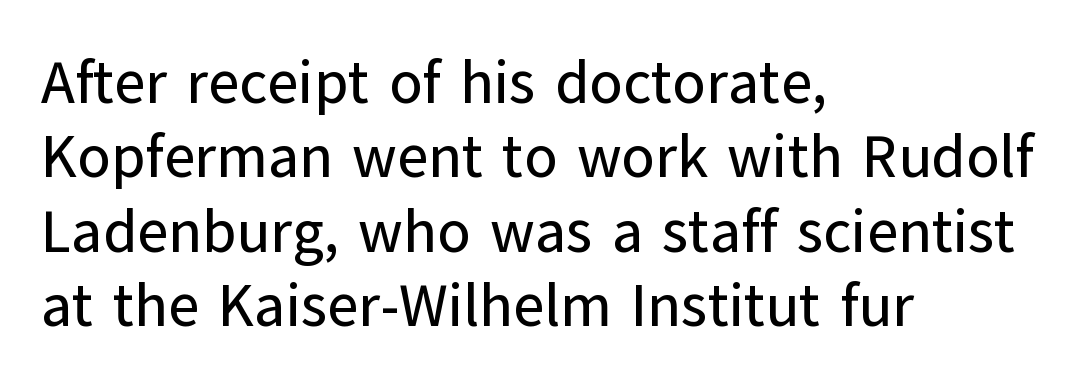
Q: Is the text italic (slanted)? A: No, it is upright.
Q: Is the typeface a serif or a sans-serif typeface? A: Sans-serif.
Q: Is the text underlined? A: No.
Q: How is the paragraph aligned? A: Left-aligned.
Q: Is the spacing between letters normal or unusually wide? A: Normal.
Q: Width (condensed, normal, or wide)? A: Normal.
Q: Stroke contrast? A: Low.
Q: x-height? A: Medium.
Q: Monospaced? A: No.
